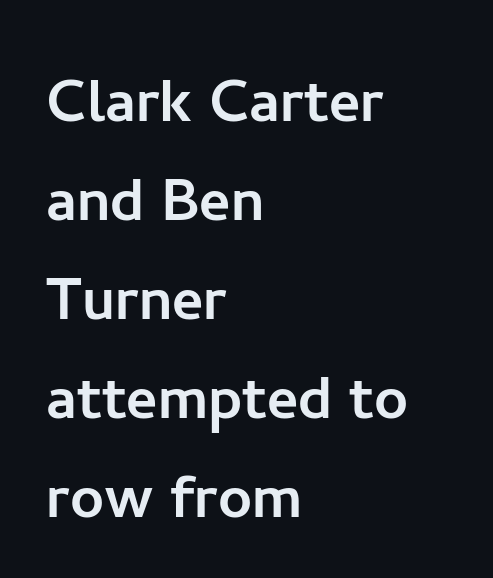
Q: Is the text italic (slanted)? A: No, it is upright.
Q: Is the typeface a serif or a sans-serif typeface? A: Sans-serif.
Q: Is the text underlined? A: No.
Q: How is the paragraph aligned? A: Left-aligned.
Q: Is the spacing between letters normal or unusually wide? A: Normal.
Q: Is the spacing between lines tight, normal or loose? A: Normal.
Q: Width (condensed, normal, or wide)? A: Normal.
Q: Stroke contrast? A: Low.
Q: x-height? A: Medium.
Q: Monospaced? A: No.
